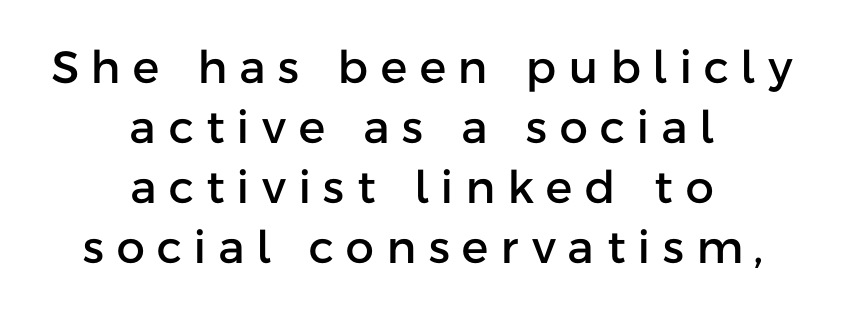
The rendering uses natural spacing where letterforms have individual widths. The zone under the glyphs is completely vacant. The designer went with a sans here, leaving each stem footless. Vertical spacing — default. Compared with a flush-left layout, this one balances lines on the center instead. Inter-character spacing is expanded well beyond the font's built-in metrics.
